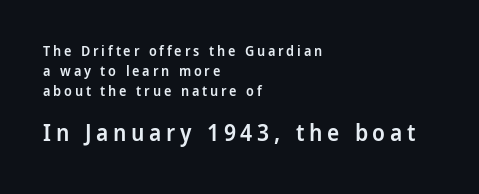
{"italic": "no", "bold": "semi", "underline": "no", "align": "left", "line_spacing": "normal", "line_spacing_ratio": 1.43, "letter_spacing": "wide", "letter_spacing_em": 0.2, "larger_block": "second", "size_ratio": 1.64, "glyph_px": 23}
